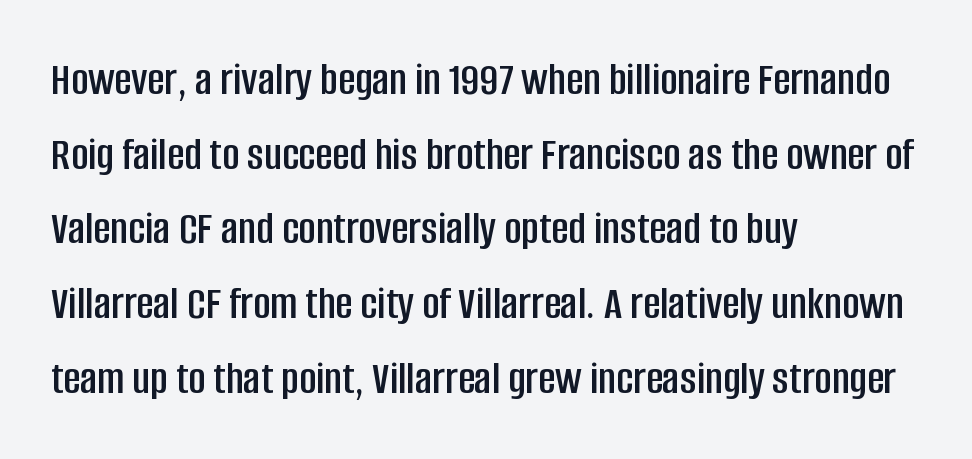
Is this a fixed-width face? No — the glyphs have proportional, varying widths. Quick note: not italic, upright. Quick note: underline off. Whoever set this chose a conventional vertical rhythm.
